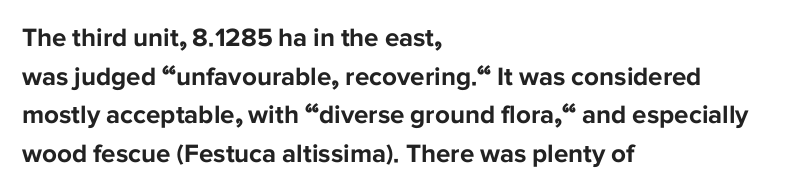
Leading: standard. Glyph-to-glyph distance matches everyday printed text. The face used here has the dense, thick strokes of a bold. These lines stack with their left ends in a neat column.
